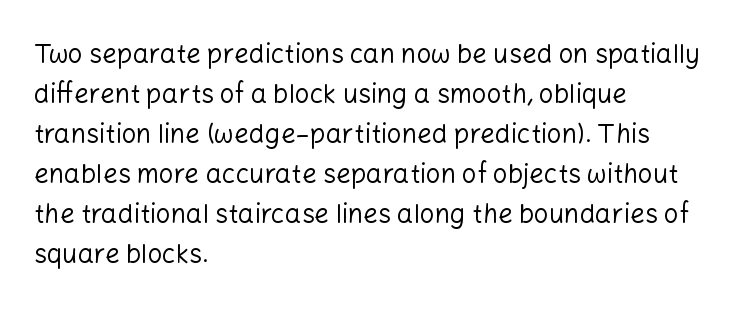
Descender tails drop into unmarked territory. Stroke mass is kept to a normal reading level or below. Default kerning and tracking; the words read as compact shapes. Teacher's note: observe the even left margin — that is flush-left alignment.
